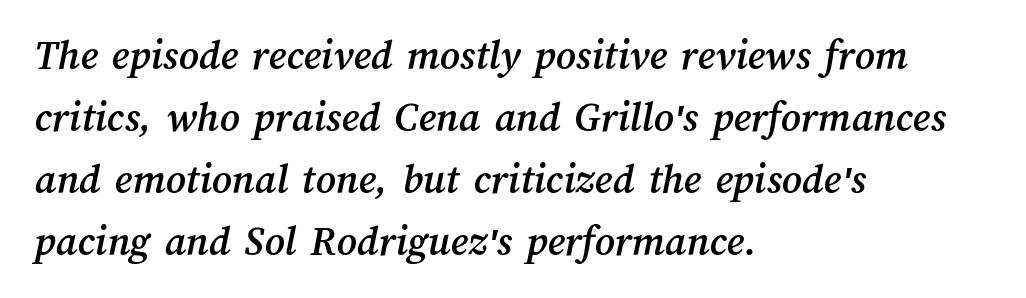
{"width": "normal", "stroke_contrast": "medium", "x_height": "medium", "monospaced": "no", "underline": "no", "align": "left", "line_spacing": "normal", "line_spacing_ratio": 1.44, "letter_spacing": "normal", "letter_spacing_em": 0.0, "glyph_px": 43}
